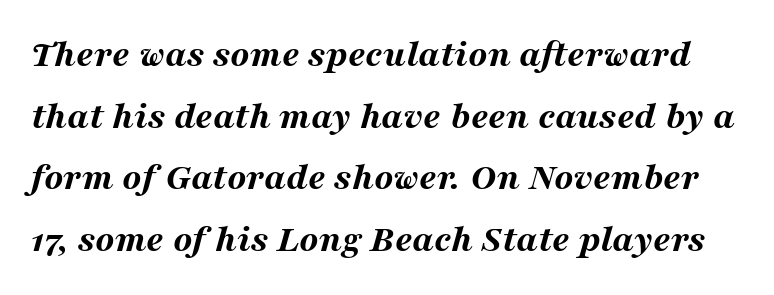
Q: Is the text bold? A: Yes.
Q: Is the text italic (slanted)? A: Yes, it leans right by about 16 degrees.
Q: Is the text underlined? A: No.
Q: Is the spacing between letters normal or unusually wide? A: Normal.
Q: Is the spacing between lines tight, normal or loose? A: Normal.
Q: Width (condensed, normal, or wide)? A: Wide.
Q: Stroke contrast? A: Medium.
Q: x-height? A: Medium.
Q: Monospaced? A: No.
